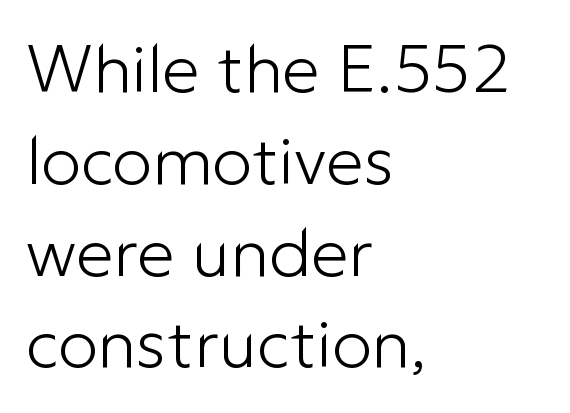
The font sits on the lighter half of the weight spectrum, regular included. Compared with a centered layout, this one pins lines to the left instead. You could call the tracking neutral — neither tight nor loose. Type without underlining.
